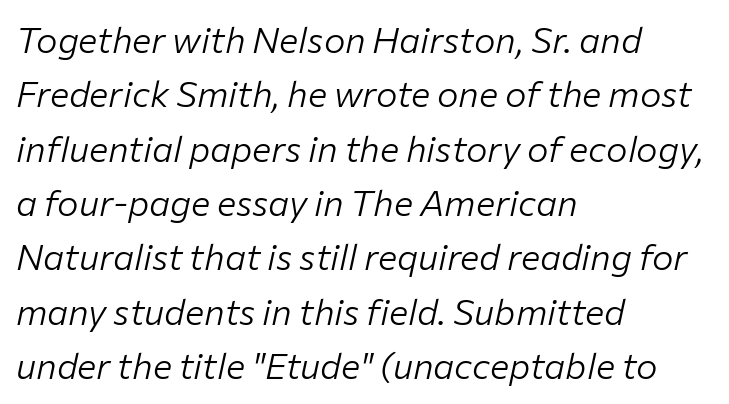
The image shows 36 px light type, italic (leaning right); set left-aligned, normal line spacing (1.51x), normal letter spacing, not underlined; low stroke contrast and a medium x-height.
